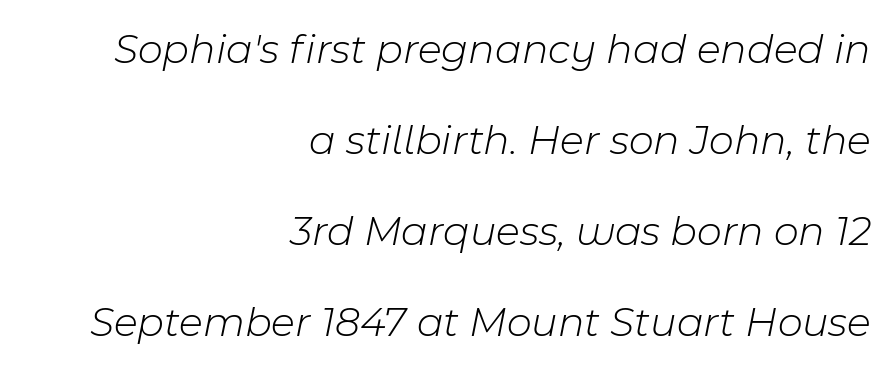
The font is comparable to plain body text, perhaps lighter. Which margin do the lines hug? The right one — the left edge is uneven. This rendering features lettering with no underline. Note the varied advance widths — an 'i' is clearly narrower than an 'm'. The designer dialed line spacing up above the default. This is oblique type, the kind used for emphasis or titles.
